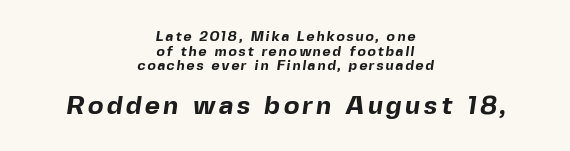
This sample is center-justified, so both line endings float freely. Leading is clearly below the norm, producing a dense column. Two sizes are in play, and the larger belongs to the second block. A clean baseline with only descenders dipping below it. Stroke thickness is high; the sample reads as a true bold.
